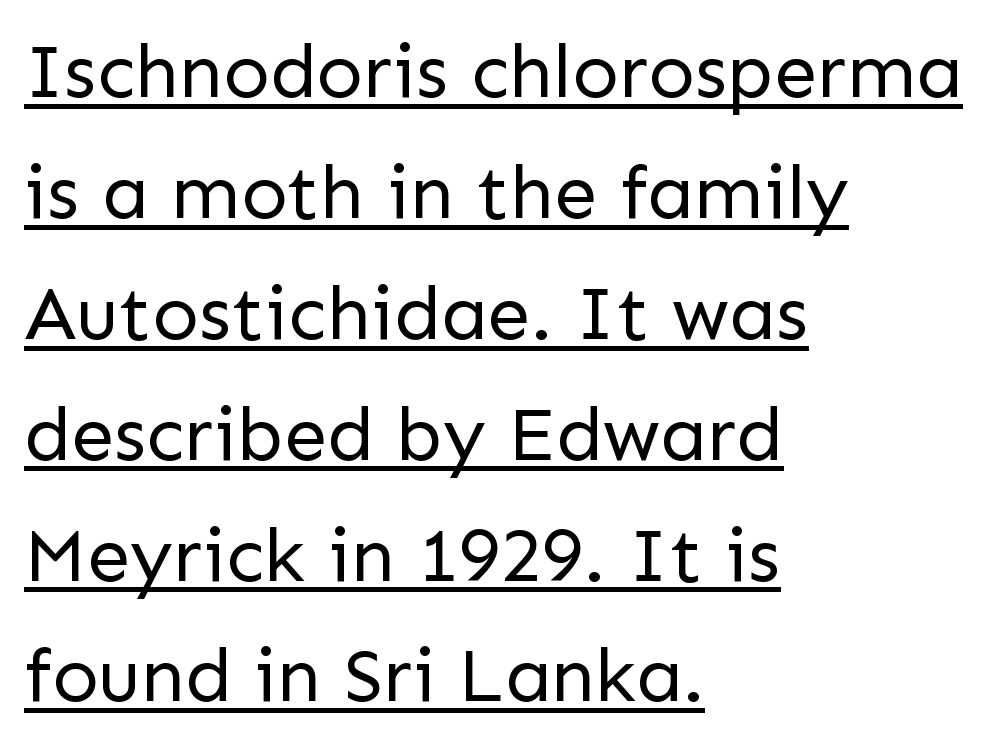
Q: Is the text bold? A: No.
Q: Is the text italic (slanted)? A: No, it is upright.
Q: Is the typeface a serif or a sans-serif typeface? A: Sans-serif.
Q: Is the text underlined? A: Yes.
Q: How is the paragraph aligned? A: Left-aligned.
Q: Is the spacing between letters normal or unusually wide? A: Normal.
Q: Is the spacing between lines tight, normal or loose? A: Normal.
Q: Width (condensed, normal, or wide)? A: Normal.
Q: Stroke contrast? A: Low.
Q: x-height? A: Medium.
Q: Monospaced? A: No.
